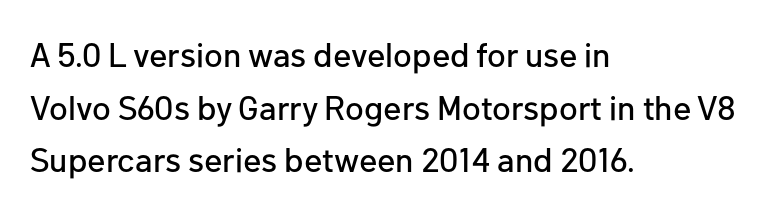
The image shows 34 px sans-serif type, upright; set left-aligned, normal line spacing (1.55x), normal letter spacing, not underlined; low stroke contrast and a medium x-height.
